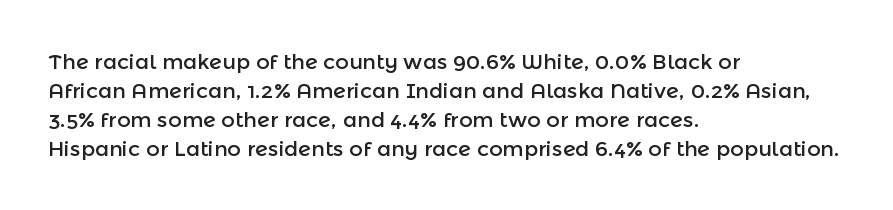
The image shows 21 px text type, upright; set left-aligned, normal line spacing (1.38x), normal letter spacing, not underlined.
